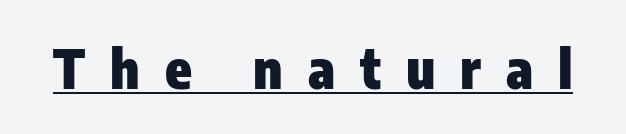
Q: Is the text bold? A: Yes.
Q: Is the text italic (slanted)? A: No, it is upright.
Q: Is the typeface a serif or a sans-serif typeface? A: Sans-serif.
Q: Is the text underlined? A: Yes.
Q: Is the spacing between letters normal or unusually wide? A: Unusually wide.
Q: Width (condensed, normal, or wide)? A: Condensed.
Q: Stroke contrast? A: Low.
Q: x-height? A: Medium.
Q: Monospaced? A: No.
